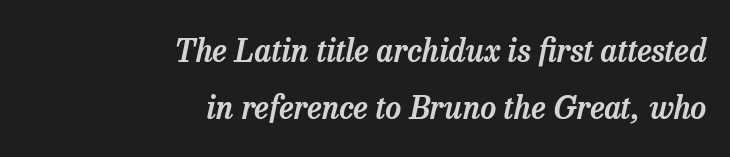
The image shows 31 px serif type, italic (leaning right); set right-aligned, line spacing 1.85x, normal letter spacing, not underlined; low stroke contrast and a medium x-height.
